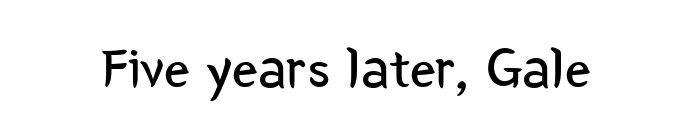
The font's upright variant was chosen for this text. Each letter keeps its own natural width here, so spacing adapts to shape. No extra tracking has been applied to these lines. Nothing sits at the stroke ends, so this counts as sans-serif. The passage shown is not underscored anywhere.
